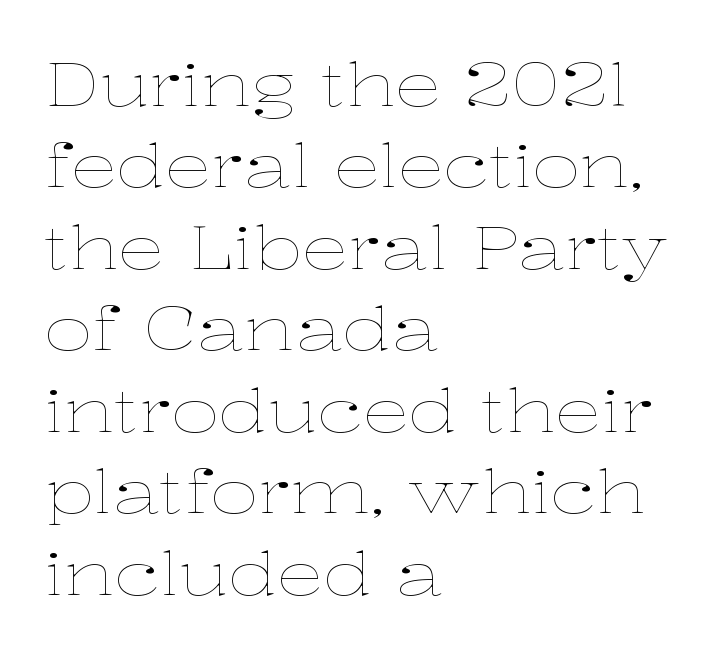
A clean baseline with only descenders dipping below it. Is the block centered? No — it sits flush against the left margin. The passage shown has conventional tracking throughout. A typesetter would mark this as roman, not italic. Note the varied advance widths — an 'i' is clearly narrower than an 'm'.
